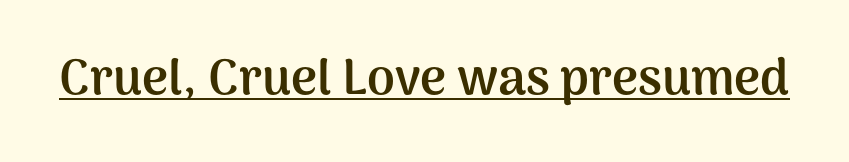
Q: Is the text bold? A: Yes.
Q: Is the text italic (slanted)? A: No, it is upright.
Q: Is the typeface a serif or a sans-serif typeface? A: Sans-serif.
Q: Is the text underlined? A: Yes.
Q: Is the spacing between letters normal or unusually wide? A: Normal.
Q: Width (condensed, normal, or wide)? A: Normal.
Q: Stroke contrast? A: Medium.
Q: x-height? A: Medium.
Q: Monospaced? A: No.
